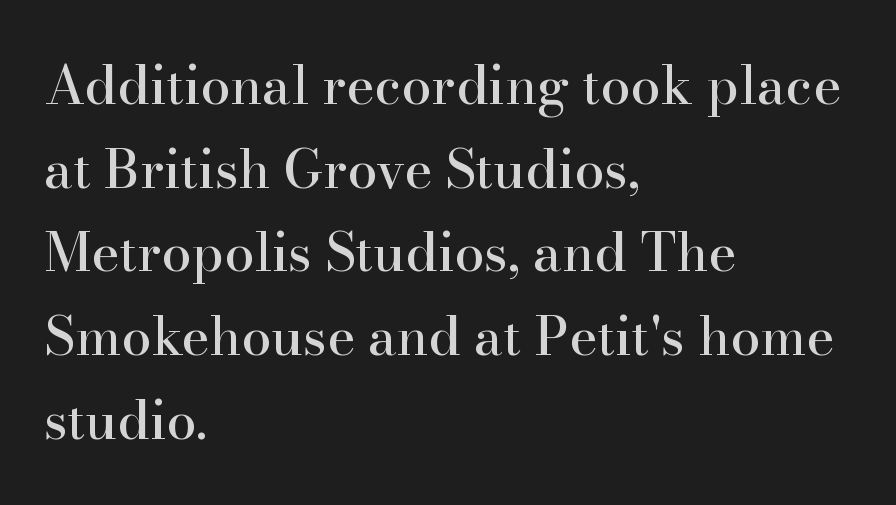
Q: Is the text italic (slanted)? A: No, it is upright.
Q: Is the typeface a serif or a sans-serif typeface? A: Serif.
Q: Is the text underlined? A: No.
Q: How is the paragraph aligned? A: Left-aligned.
Q: Is the spacing between letters normal or unusually wide? A: Normal.
Q: Is the spacing between lines tight, normal or loose? A: Normal.
Q: Width (condensed, normal, or wide)? A: Normal.
Q: Stroke contrast? A: High.
Q: x-height? A: Small.
Q: Monospaced? A: No.
